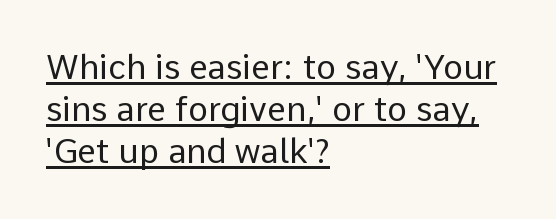
Q: Is the text bold? A: No.
Q: Is the text italic (slanted)? A: No, it is upright.
Q: Is the typeface a serif or a sans-serif typeface? A: Sans-serif.
Q: Is the text underlined? A: Yes.
Q: How is the paragraph aligned? A: Left-aligned.
Q: Is the spacing between letters normal or unusually wide? A: Normal.
Q: Width (condensed, normal, or wide)? A: Normal.
Q: Stroke contrast? A: Low.
Q: x-height? A: Medium.
Q: Monospaced? A: No.
